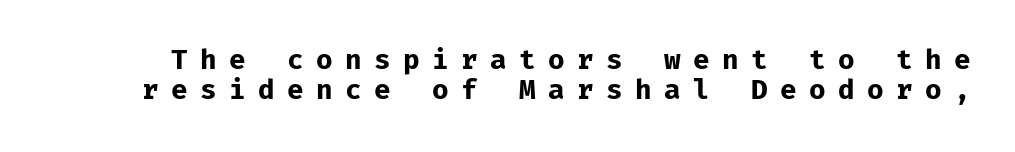
The image shows 27 px bold type, upright; set tight line spacing (1.1x), unusually wide letter spacing (+0.46 em), not underlined.
